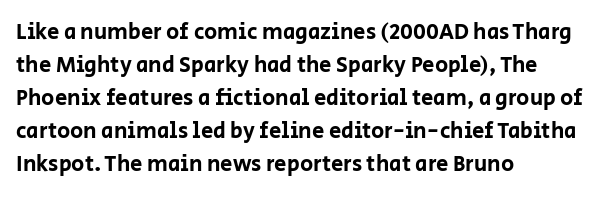
A clean baseline with only descenders dipping below it. Standard letterfit; no display-style spreading of the glyphs. Notice how descenders clear the ascenders below comfortably — that's standard leading. It's the straight-up-and-down kind of type. Does the copy run flush right? No — it runs flush left.
